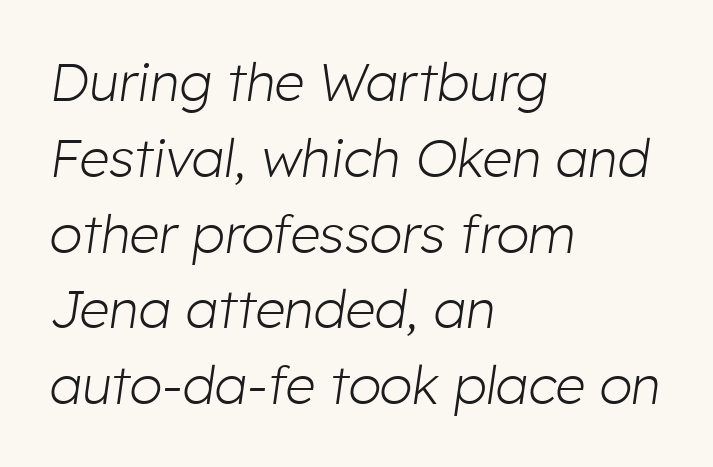
Leading: standard. Compared with typical body copy, the letter spacing here is the same. The glyphs are unaccompanied by any horizontal stroke below them. Leftover space on each line is placed entirely after the last word. This sample has the flowing, uneven cadence of proportional lettering.
